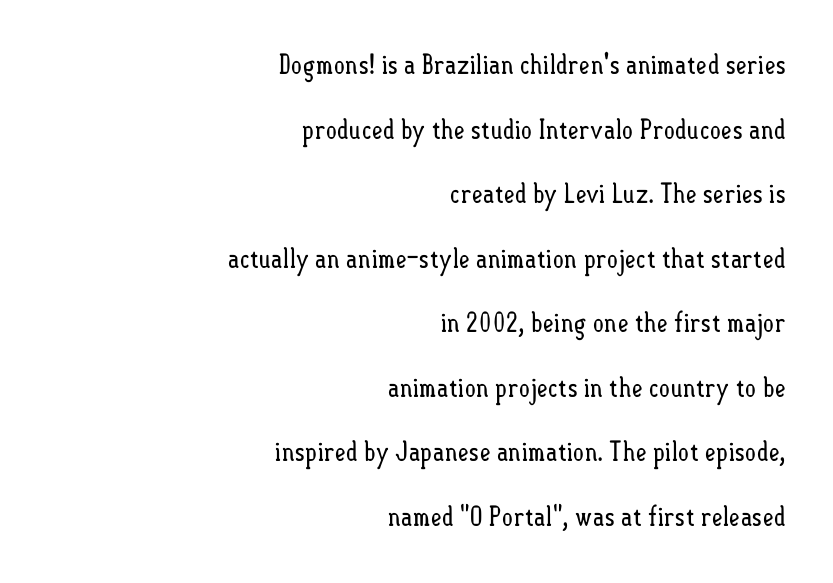
The image shows 27 px text type, upright; set right-aligned, loose line spacing (2.39x), normal letter spacing, not underlined.
